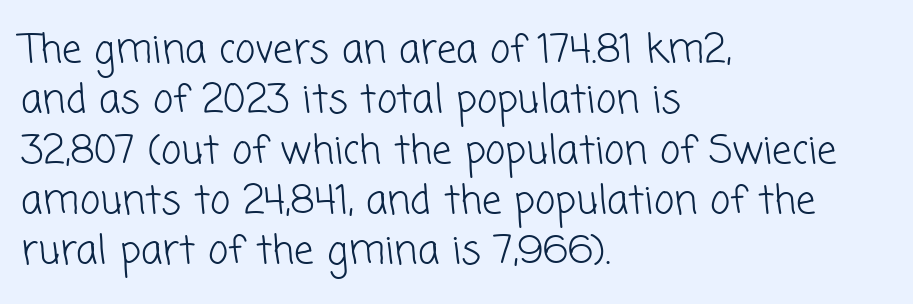
Regarding serifs, this sample does without them. Type without underlining. Is the letter spacing exaggerated? No — it looks like the ordinary default. Do the characters align in a grid? No, the font is proportional.
